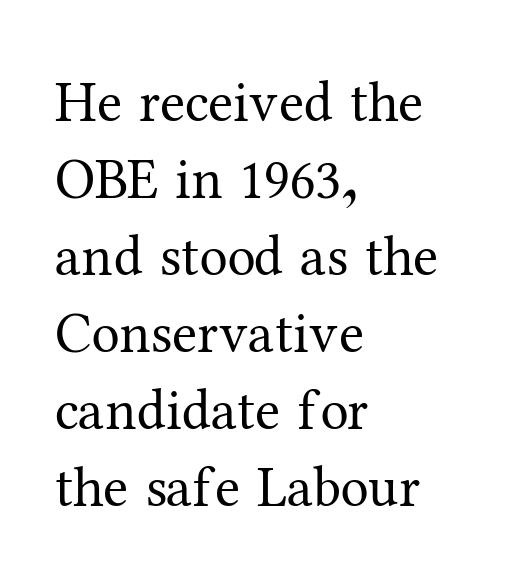
The image shows 57 px regular-weight serif type, upright; set left-aligned, normal line spacing (1.35x), normal letter spacing, not underlined; medium stroke contrast and a medium x-height.
